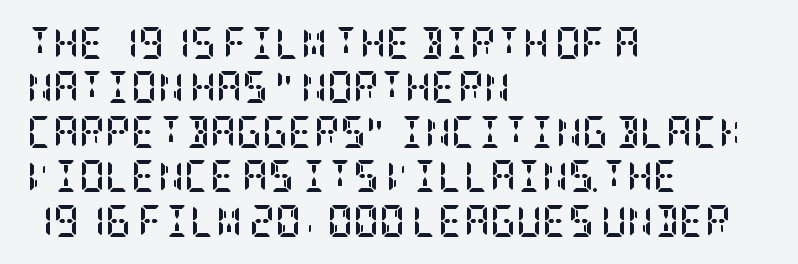
{"serif": "yes", "italic": "no", "bold": "yes", "weight": "semibold", "width": "condensed", "stroke_contrast": "low", "x_height": "large", "underline": "no", "align": "left", "line_spacing": "normal", "line_spacing_ratio": 1.39, "letter_spacing": "normal", "letter_spacing_em": 0.0, "glyph_px": 32}
